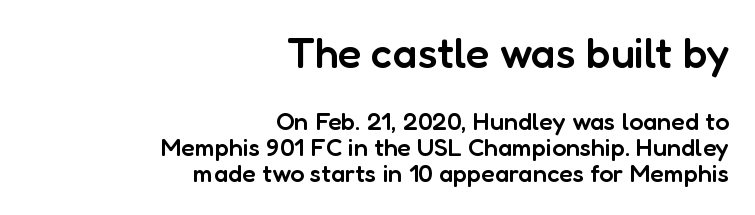
{"serif": "no", "italic": "no", "bold": "semi", "weight": "semibold", "width": "normal", "stroke_contrast": "low", "x_height": "medium", "monospaced": "no", "underline": "no", "align": "right", "line_spacing": "tight", "line_spacing_ratio": 1.04, "letter_spacing": "normal", "letter_spacing_em": 0.0, "larger_block": "first", "size_ratio": 1.72, "glyph_px": 43}
